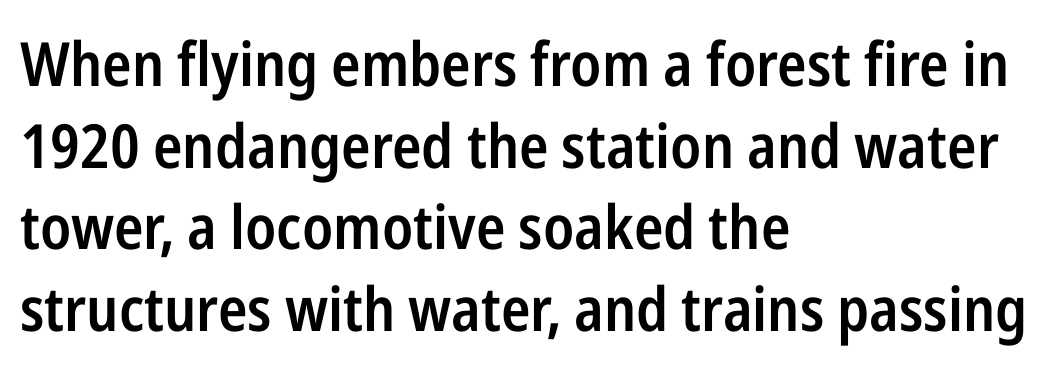
You could call the tracking neutral — neither tight nor loose. Quick note: interline space is typical. Italic? Not at all — the glyphs are vertical. These lines are rendered in a variable-pitch font.
